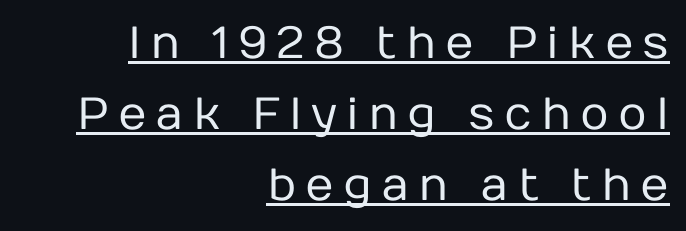
The image shows 45 px regular-weight sans-serif type, upright; set right-aligned, normal line spacing (1.58x), unusually wide letter spacing (+0.2 em), underlined; low stroke contrast and a medium x-height.
